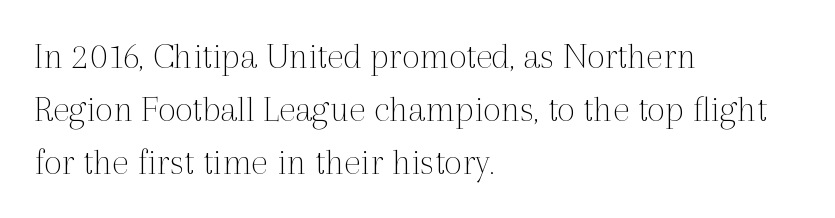
A classic flush-left, rag-right setting is used for this passage. Rendered with straight, roman letterforms. Stems here are at most as thick as an everyday book face. Normally led — the rows are evenly, conventionally spaced.
